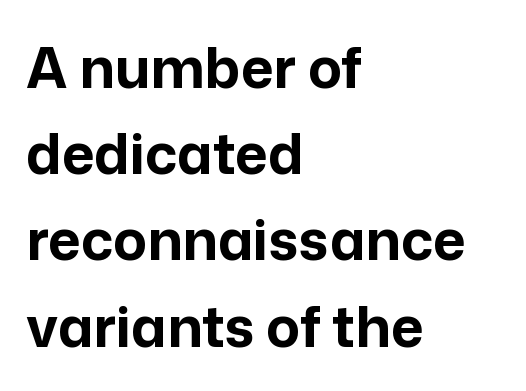
{"serif": "no", "italic": "no", "bold": "yes", "weight": "bold", "width": "normal", "stroke_contrast": "low", "x_height": "medium", "monospaced": "no", "underline": "no", "align": "left", "line_spacing": "normal", "line_spacing_ratio": 1.54, "letter_spacing": "normal", "letter_spacing_em": 0.0, "glyph_px": 56}
